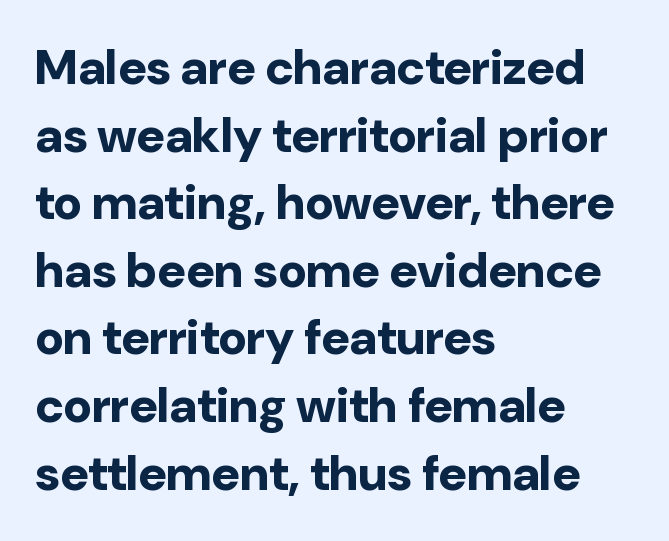
The image shows 49 px bold sans-serif type, upright; set left-aligned, normal line spacing (1.38x), normal letter spacing, not underlined; low stroke contrast and a medium x-height.
